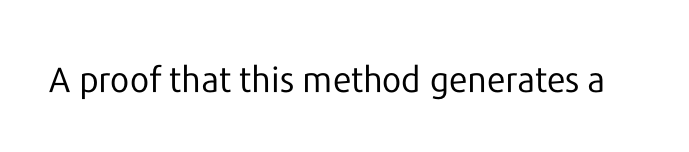
Default kerning and tracking; the words read as compact shapes. The typeface has the unassuming heft of standard copy or less. If you drew a line through each stem, it would be perfectly vertical. The rendering uses natural spacing where letterforms have individual widths.
